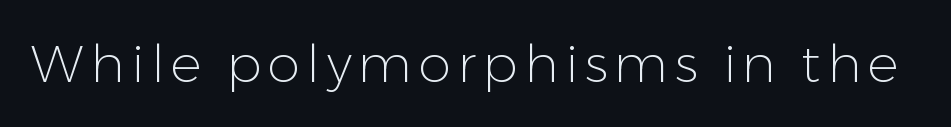
Has an underline been added? It has not. Ink coverage per letter is moderate at most. Every character sits straight up, as roman type does. Varying glyph widths throughout — classic text-font behaviour. The text was rendered using a sans face with plain stroke endings.
